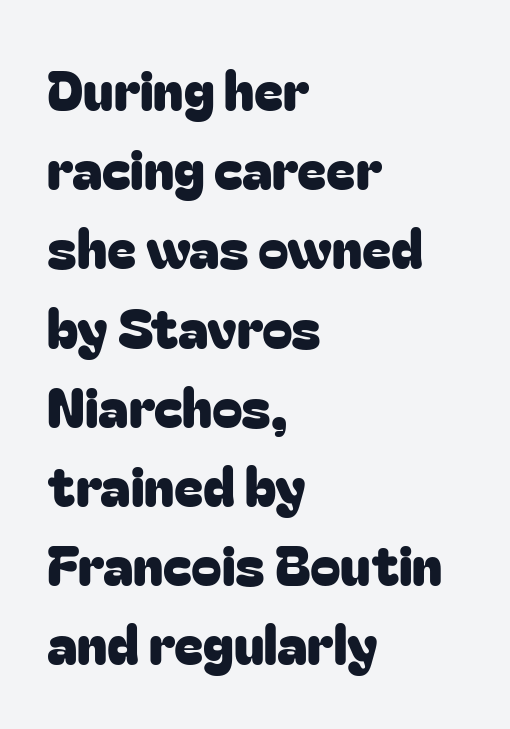
{"serif": "no", "italic": "no", "width": "normal", "stroke_contrast": "low", "x_height": "medium", "monospaced": "no", "underline": "no", "align": "left", "line_spacing": "normal", "line_spacing_ratio": 1.44, "letter_spacing": "normal", "letter_spacing_em": 0.0, "glyph_px": 55}
